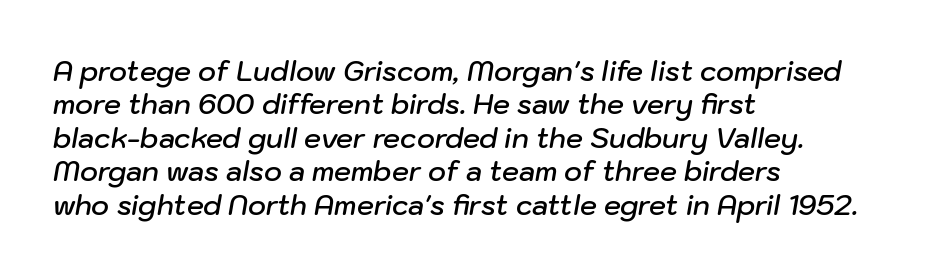
Q: Is the text bold? A: Semi-bold.
Q: Is the text italic (slanted)? A: Yes, it leans right by about 10 degrees.
Q: Is the text underlined? A: No.
Q: How is the paragraph aligned? A: Left-aligned.
Q: Is the spacing between letters normal or unusually wide? A: Normal.
